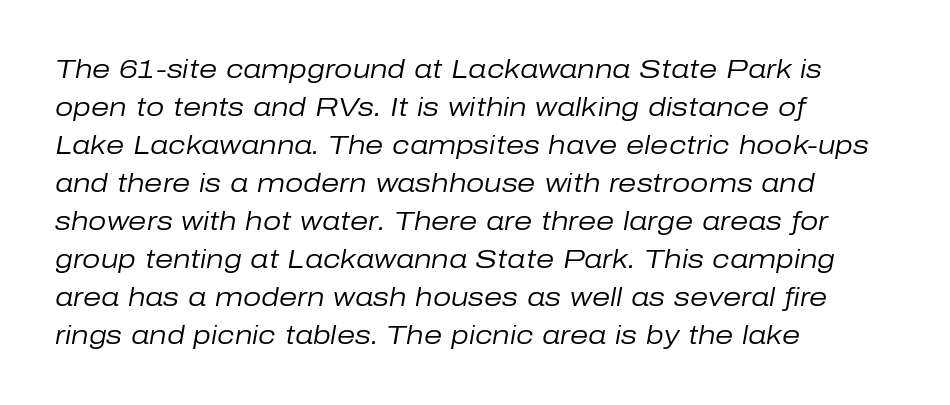
The image shows 26 px text type, italic (leaning right); set left-aligned, normal line spacing (1.46x), normal letter spacing, not underlined.
